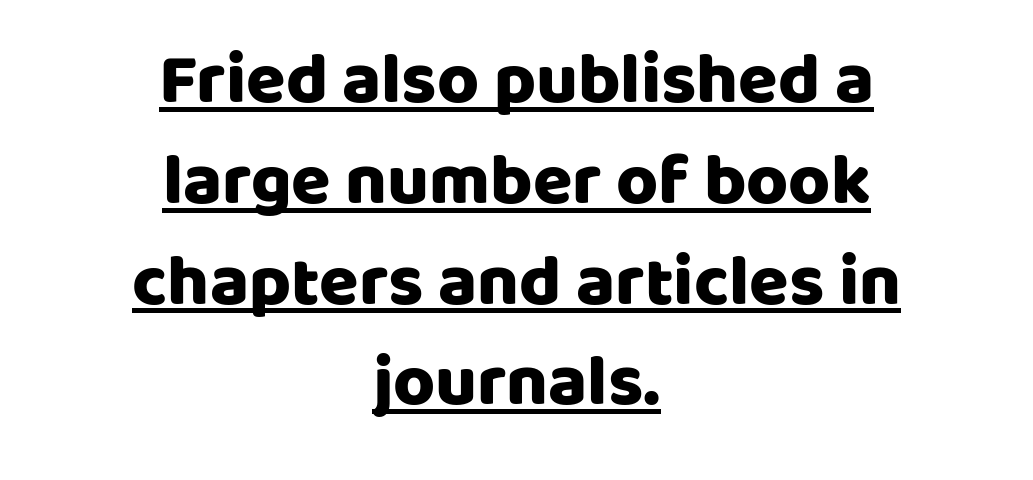
Q: Is the text italic (slanted)? A: No, it is upright.
Q: Is the typeface a serif or a sans-serif typeface? A: Sans-serif.
Q: Is the text underlined? A: Yes.
Q: How is the paragraph aligned? A: Centered.
Q: Is the spacing between letters normal or unusually wide? A: Normal.
Q: Is the spacing between lines tight, normal or loose? A: Normal.
Q: Width (condensed, normal, or wide)? A: Normal.
Q: Stroke contrast? A: Low.
Q: x-height? A: Large.
Q: Monospaced? A: No.
